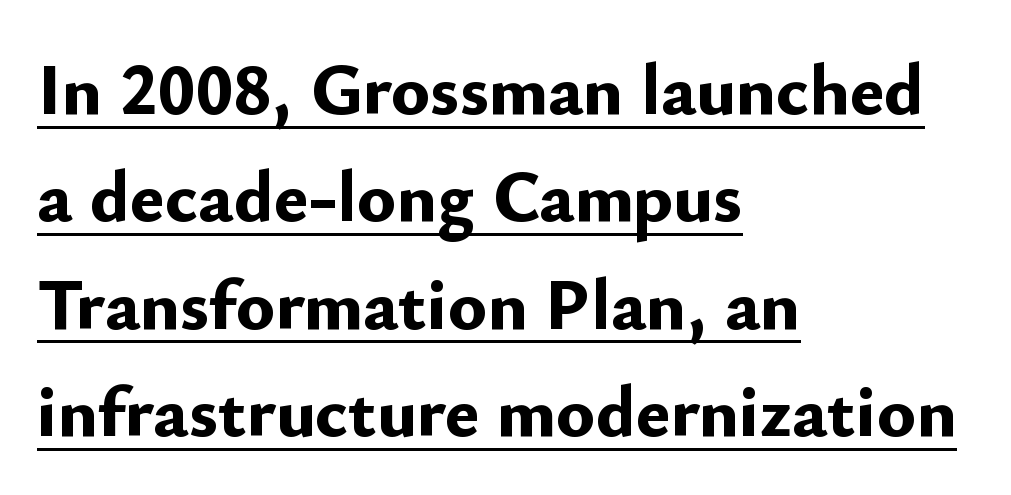
Note the varied advance widths — an 'i' is clearly narrower than an 'm'. Students, observe the line beneath the letters — that is underlining. Typographic density is high because the face is bold. To sum up the face: it is a sans, with no serifs.
